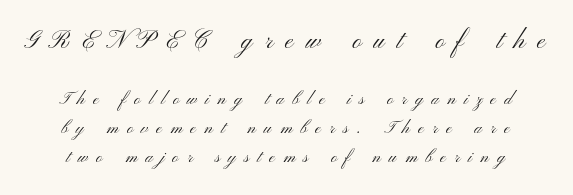
The image shows 25 px text type; set line spacing 1.71x, unusually wide letter spacing (+0.49 em), not underlined; the first (top) block is 1.47x larger.
